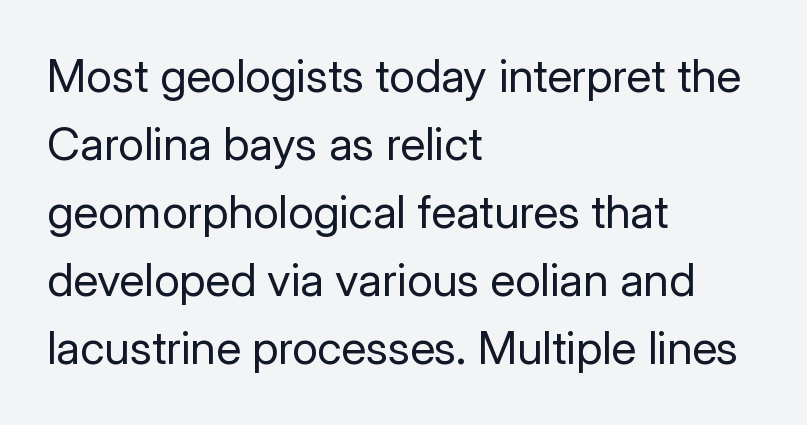
A typesetter would label this face a sans. Italic: no, the glyphs are upright roman. Casual observation: everything's shoved over to the left. A normal amount of white space separates one row of letters from the next. The horizontal fit of the characters is conventional and even. Proportional: the letters do not fall into vertical columns.
